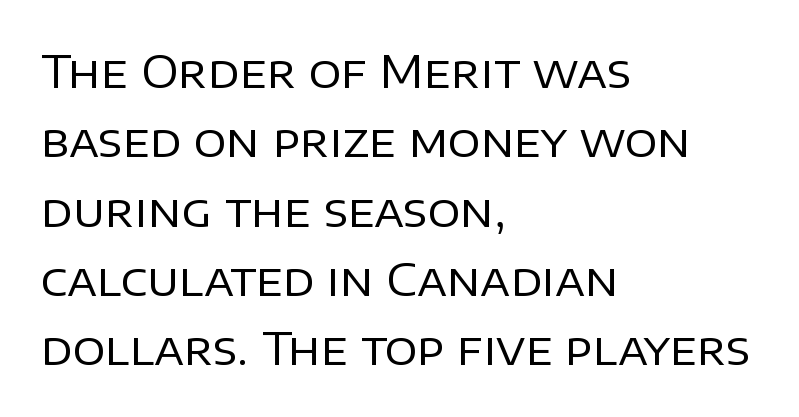
Each letter keeps its own natural width here, so spacing adapts to shape. Every stem runs plumb, perpendicular to the baseline. Summary of vertical rhythm: regular, with standard interline spacing. This is not heavy type; no bold has been used.
